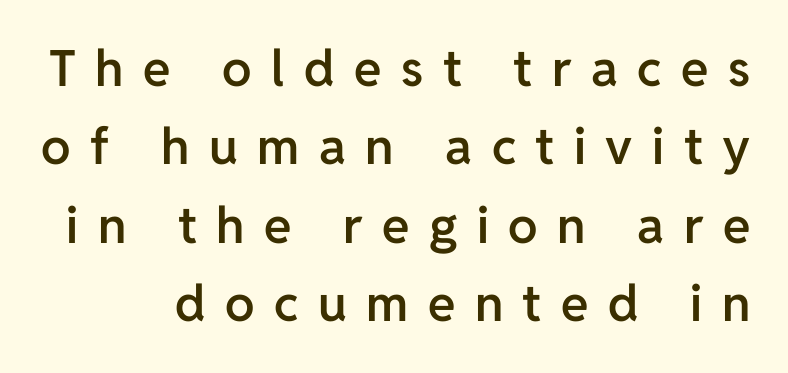
{"serif": "no", "italic": "no", "bold": "semi", "weight": "semibold", "width": "normal", "stroke_contrast": "low", "x_height": "medium", "monospaced": "no", "underline": "no", "line_spacing": "normal", "line_spacing_ratio": 1.57, "letter_spacing": "wide", "letter_spacing_em": 0.39, "glyph_px": 50}
